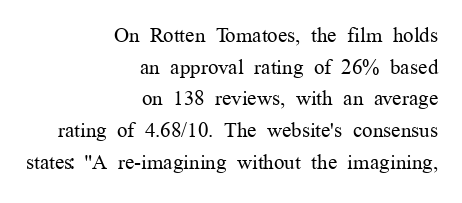
The image shows 21 px text type, upright; set right-aligned, normal line spacing (1.51x), normal letter spacing, not underlined.
